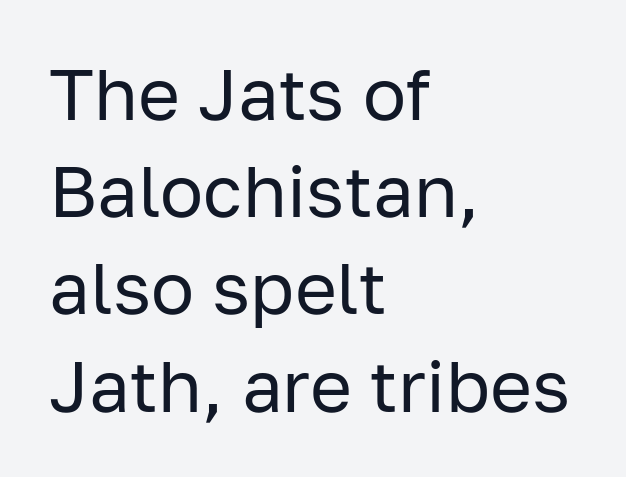
Q: Is the text bold? A: No.
Q: Is the text italic (slanted)? A: No, it is upright.
Q: Is the typeface a serif or a sans-serif typeface? A: Sans-serif.
Q: Is the text underlined? A: No.
Q: How is the paragraph aligned? A: Left-aligned.
Q: Is the spacing between letters normal or unusually wide? A: Normal.
Q: Is the spacing between lines tight, normal or loose? A: Normal.
Q: Width (condensed, normal, or wide)? A: Normal.
Q: Stroke contrast? A: Low.
Q: x-height? A: Medium.
Q: Monospaced? A: No.
